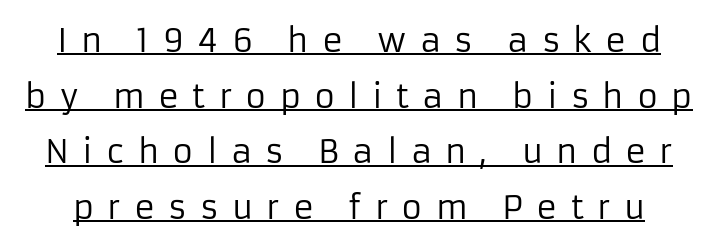
{"serif": "no", "italic": "no", "bold": "no", "weight": "regular", "width": "normal", "stroke_contrast": "low", "x_height": "medium", "monospaced": "no", "underline": "yes", "line_spacing_ratio": 1.74, "letter_spacing": "wide", "letter_spacing_em": 0.41, "glyph_px": 32}
